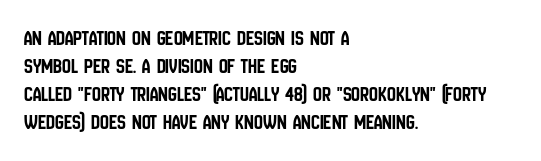
{"italic": "no", "underline": "no", "align": "left", "line_spacing": "normal", "line_spacing_ratio": 1.28, "letter_spacing": "normal", "letter_spacing_em": 0.0, "glyph_px": 22}
